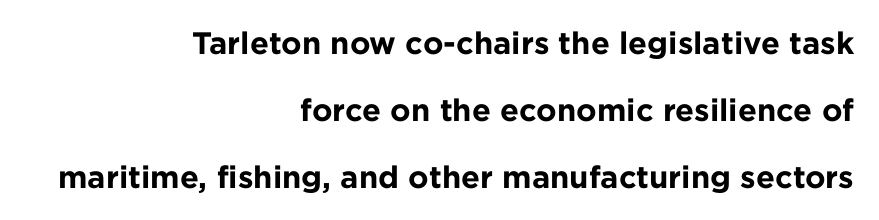
Proportional: the letters do not fall into vertical columns. The font is running at its bold setting. A clean baseline with only descenders dipping below it. Nothing unusual about the tracking: characters are spaced as the font intends. Tall strokes in this sample are plumb rather than angled. A student would call this right alignment; a typographer would say flush right, rag left.
